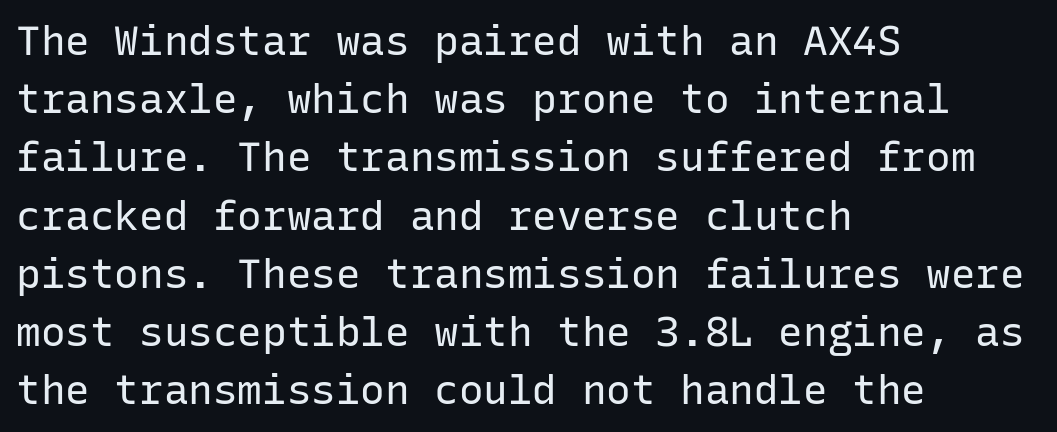
The baseline area is clear. The paragraph has a hard left edge and a soft right edge. Ink coverage per letter is moderate at most. Words appear dense and cohesive because spacing is normal. Posture: vertical. These lines are rendered in a fixed-pitch font.
